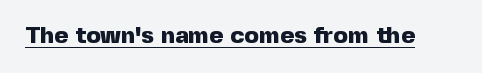
Students, observe the line beneath the letters — that is underlining. Upright lettering throughout. Summary of weight: heavy, a full bold. Here the glyphs are tracked normally, forming tight word shapes.
